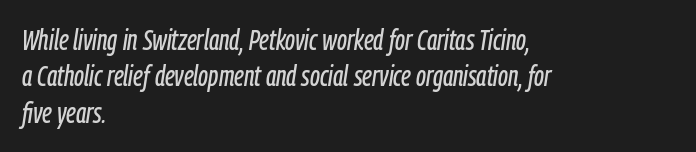
Q: Is the text italic (slanted)? A: Yes, it leans right by about 9 degrees.
Q: Is the text underlined? A: No.
Q: How is the paragraph aligned? A: Left-aligned.
Q: Is the spacing between letters normal or unusually wide? A: Normal.
Q: Is the spacing between lines tight, normal or loose? A: Normal.
Q: Width (condensed, normal, or wide)? A: Condensed.
Q: Stroke contrast? A: Low.
Q: x-height? A: Medium.
Q: Monospaced? A: No.
